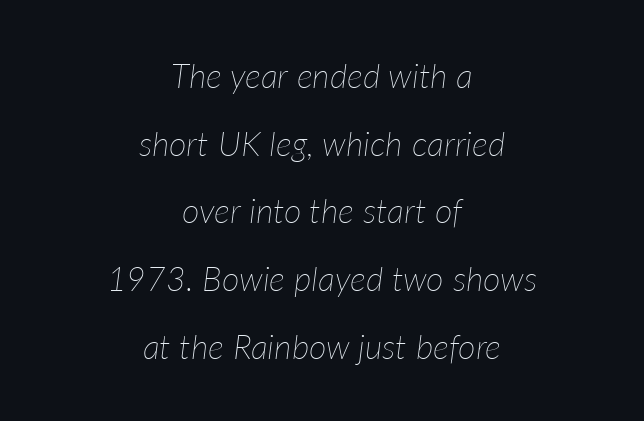
{"italic": "yes", "lean": "right", "slant_degrees": 7, "bold": "no", "weight": "thin", "width": "normal", "stroke_contrast": "low", "x_height": "medium", "monospaced": "no", "underline": "no", "align": "center", "line_spacing": "loose", "line_spacing_ratio": 1.99, "letter_spacing": "normal", "letter_spacing_em": 0.0, "glyph_px": 34}
